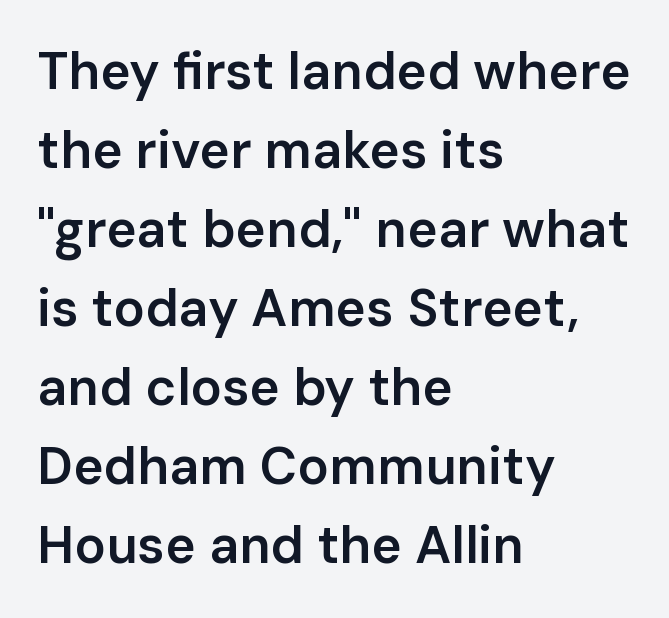
{"serif": "no", "italic": "no", "bold": "semi", "weight": "semibold", "width": "normal", "stroke_contrast": "low", "x_height": "medium", "monospaced": "no", "underline": "no", "align": "left", "line_spacing": "normal", "line_spacing_ratio": 1.52, "letter_spacing": "normal", "letter_spacing_em": 0.0, "glyph_px": 52}
